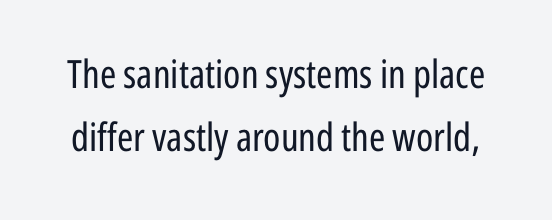
{"serif": "no", "italic": "no", "bold": "no", "weight": "regular", "width": "condensed", "stroke_contrast": "low", "x_height": "medium", "monospaced": "no", "underline": "no", "line_spacing": "normal", "line_spacing_ratio": 1.61, "letter_spacing": "normal", "letter_spacing_em": 0.0, "glyph_px": 39}
